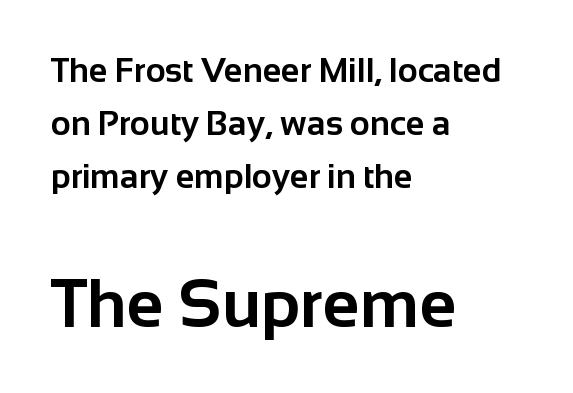
The image shows 68 px bold sans-serif type, upright; set left-aligned, normal line spacing (1.56x), normal letter spacing, not underlined; the second (bottom) block is 2.0x larger; low stroke contrast and a medium x-height.
